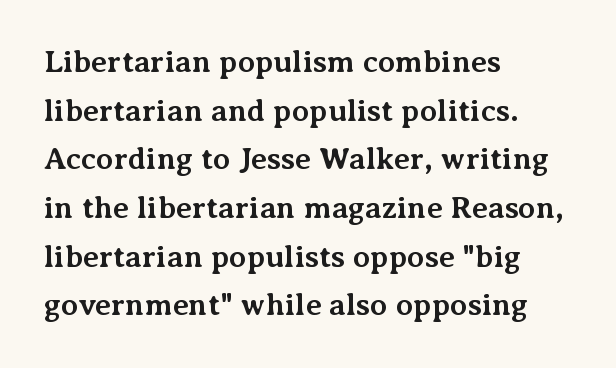
The image shows 31 px bold serif type, upright; set left-aligned, normal line spacing (1.57x), normal letter spacing, not underlined; medium stroke contrast and a medium x-height.
